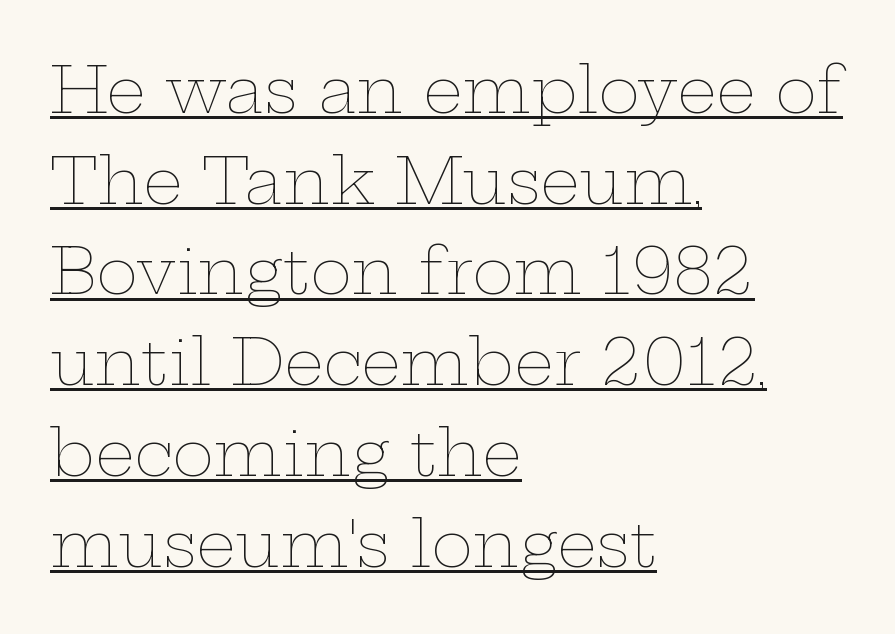
The setting favours the left margin, as ordinary paragraphs usually do. The rows are spaced the way most documents space them. Think of a printed novel: that variable character pitch is what you see here. Nope, not italic — everything's standing straight. A quiet, ordinary-to-light weight characterises the typeface. The rendered words wear a rule along their underside.
